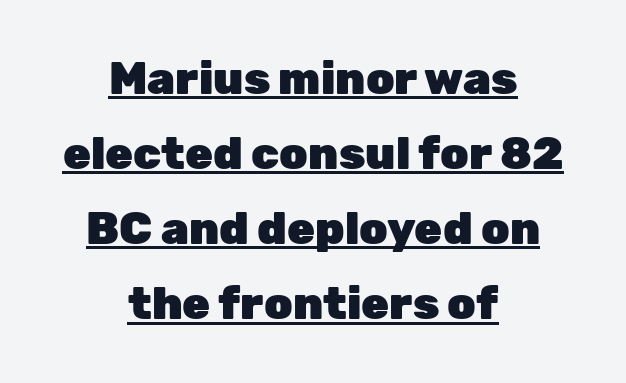
The image shows 45 px heavy sans-serif type, upright; set centered, normal line spacing (1.67x), normal letter spacing, underlined; low stroke contrast and a medium x-height.
